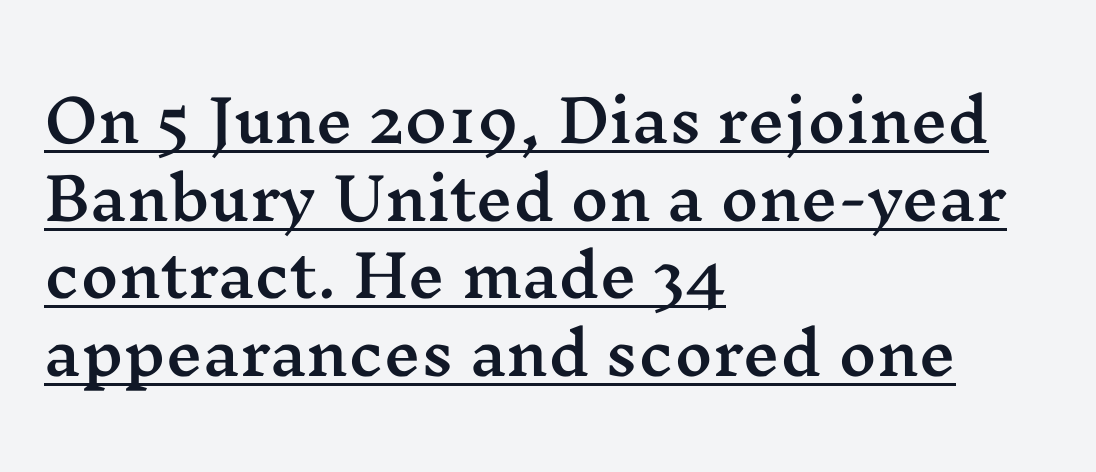
{"serif": "yes", "italic": "no", "width": "wide", "stroke_contrast": "medium", "x_height": "medium", "monospaced": "no", "underline": "yes", "align": "left", "line_spacing": "normal", "line_spacing_ratio": 1.34, "letter_spacing": "normal", "letter_spacing_em": 0.0, "glyph_px": 58}
